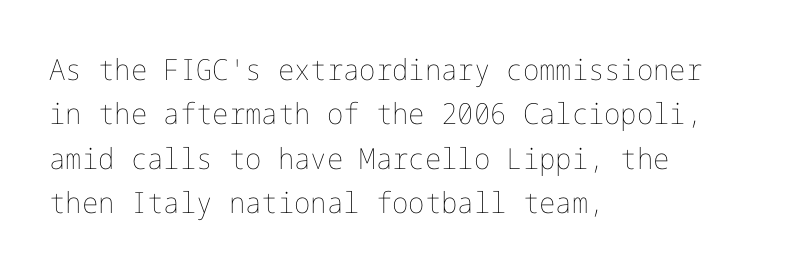
Q: Is the text bold? A: No.
Q: Is the text italic (slanted)? A: No, it is upright.
Q: Is the text underlined? A: No.
Q: How is the paragraph aligned? A: Left-aligned.
Q: Is the spacing between letters normal or unusually wide? A: Normal.
Q: Is the spacing between lines tight, normal or loose? A: Normal.
Q: Width (condensed, normal, or wide)? A: Normal.
Q: Stroke contrast? A: Low.
Q: x-height? A: Medium.
